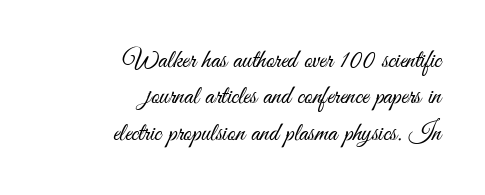
Q: Is the text bold? A: No.
Q: Is the text italic (slanted)? A: Yes.
Q: Is the text underlined? A: No.
Q: How is the paragraph aligned? A: Right-aligned.
Q: Is the spacing between letters normal or unusually wide? A: Normal.
Q: Is the spacing between lines tight, normal or loose? A: Normal.
